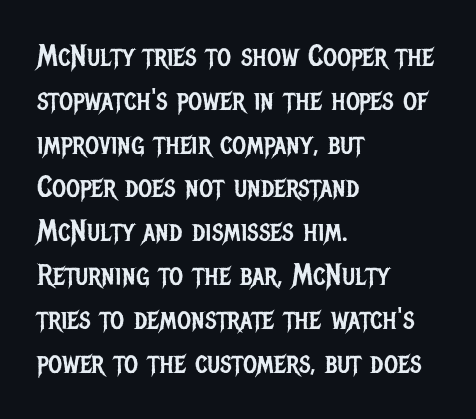
{"serif": "no", "italic": "no", "bold": "no", "weight": "regular", "width": "condensed", "stroke_contrast": "low", "x_height": "large", "monospaced": "no", "underline": "no", "align": "left", "line_spacing": "normal", "line_spacing_ratio": 1.46, "letter_spacing": "normal", "letter_spacing_em": 0.0, "glyph_px": 30}
